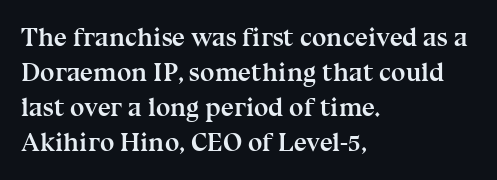
Q: Is the text bold? A: Yes.
Q: Is the text italic (slanted)? A: No, it is upright.
Q: Is the text underlined? A: No.
Q: How is the paragraph aligned? A: Left-aligned.
Q: Is the spacing between letters normal or unusually wide? A: Normal.
Q: Is the spacing between lines tight, normal or loose? A: Normal.
